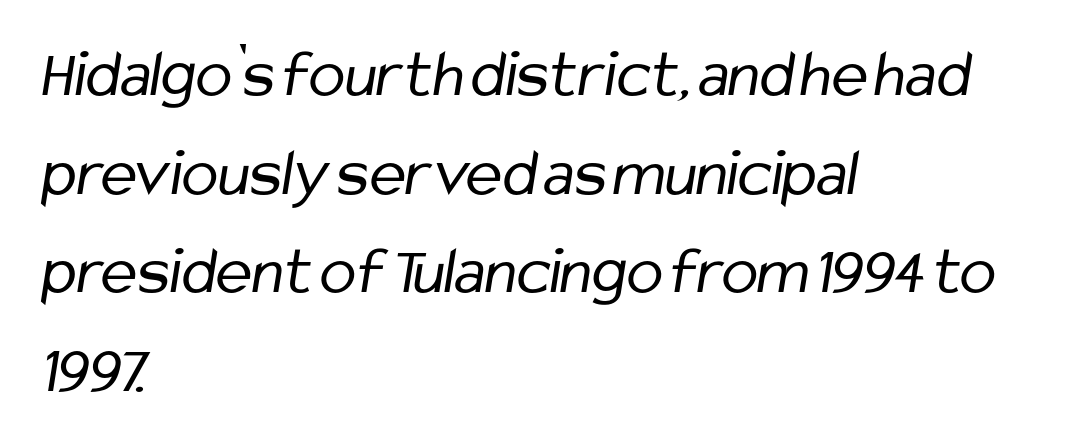
{"serif": "no", "bold": "no", "weight": "regular", "width": "condensed", "stroke_contrast": "low", "x_height": "medium", "monospaced": "no", "underline": "no", "align": "left", "line_spacing": "normal", "line_spacing_ratio": 1.45, "letter_spacing": "normal", "letter_spacing_em": 0.0, "glyph_px": 68}
